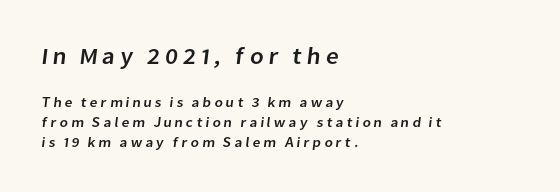
The image shows 23 px text type; set left-aligned, normal line spacing (1.44x), unusually wide letter spacing (+0.2 em), not underlined; the first (top) block is 1.64x larger.
